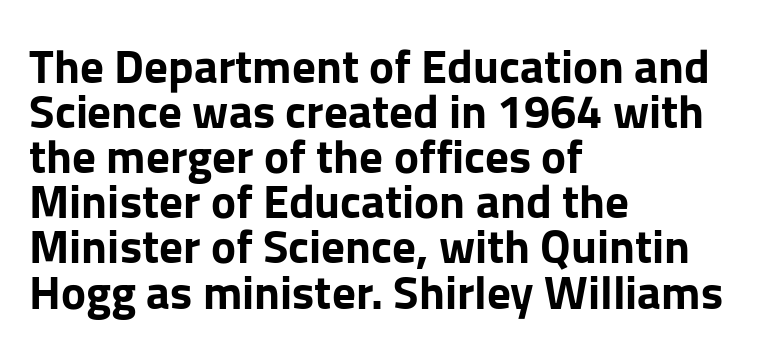
The image shows 47 px bold sans-serif type, upright; set left-aligned, tight line spacing (0.96x), normal letter spacing, not underlined; low stroke contrast and a medium x-height.
